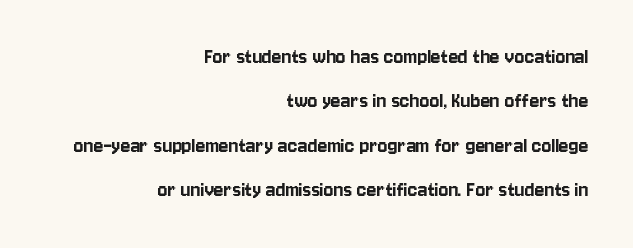
{"italic": "no", "underline": "no", "align": "right", "line_spacing": "loose", "line_spacing_ratio": 1.93, "letter_spacing": "normal", "letter_spacing_em": 0.0, "glyph_px": 23}
